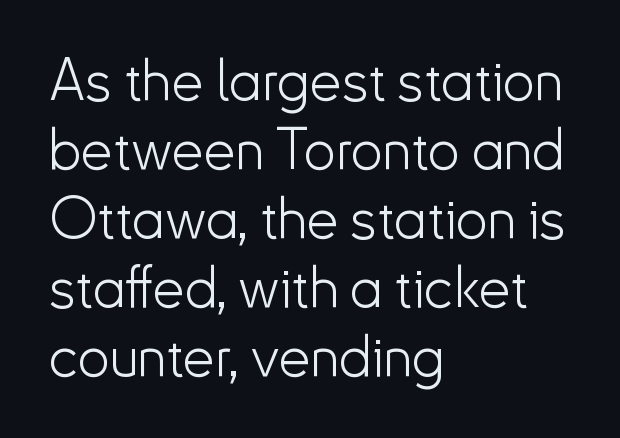
The space directly below the letters is spotless. These lines are composed in type without serifs. The ragged edge is on the right, which tells us the setting is flush left. The passage shown has conventional tracking throughout.
